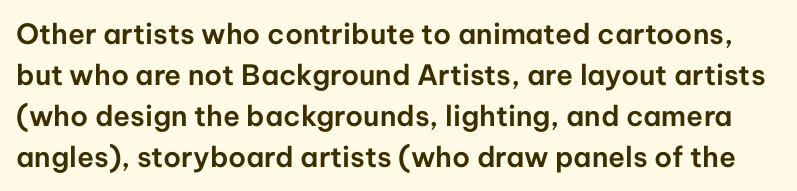
{"serif": "no", "italic": "no", "width": "normal", "stroke_contrast": "low", "x_height": "medium", "monospaced": "no", "underline": "no", "line_spacing": "normal", "line_spacing_ratio": 1.46, "letter_spacing": "normal", "letter_spacing_em": 0.0, "glyph_px": 28}
